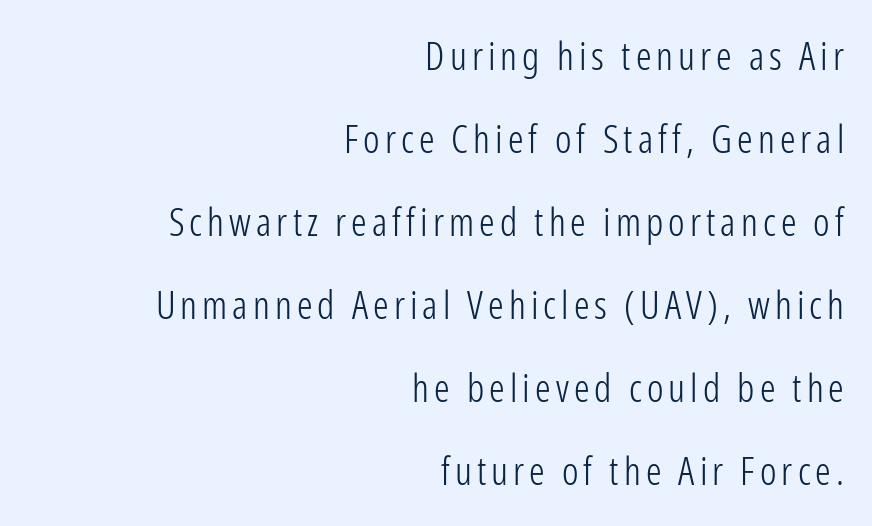
Quick note: underline off. Style check: upright. This is sans-serif lettering, the kind often seen on screens and signage. This sample is right-justified, so line beginnings fall wherever the words allow. The passage shown is typed in a proportional face where columns would drift. The designer dialed line spacing up above the default.
